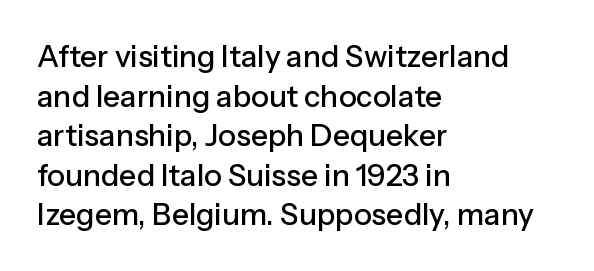
The face used here is proportionally spaced, like ordinary book or web type. A typesetter would mark this as roman, not italic. Grotesque or geometric, the face here clearly has no serifs. Inter-character spacing is left at the font's built-in metrics.
